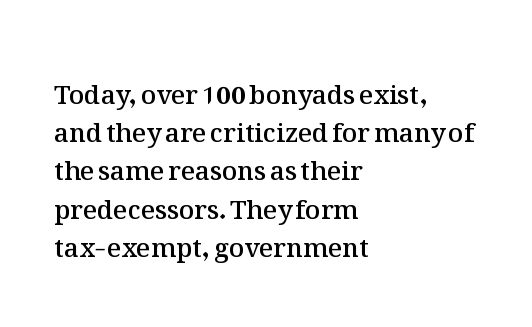
Q: Is the text bold? A: Semi-bold.
Q: Is the text italic (slanted)? A: No, it is upright.
Q: Is the text underlined? A: No.
Q: How is the paragraph aligned? A: Left-aligned.
Q: Is the spacing between letters normal or unusually wide? A: Normal.
Q: Is the spacing between lines tight, normal or loose? A: Normal.
